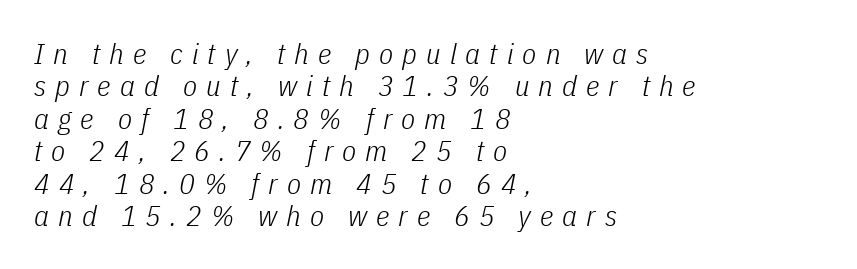
The image shows 29 px light, condensed type, italic (leaning right); set left-aligned, tight line spacing (1.12x), unusually wide letter spacing (+0.31 em), not underlined; low stroke contrast and a medium x-height.
